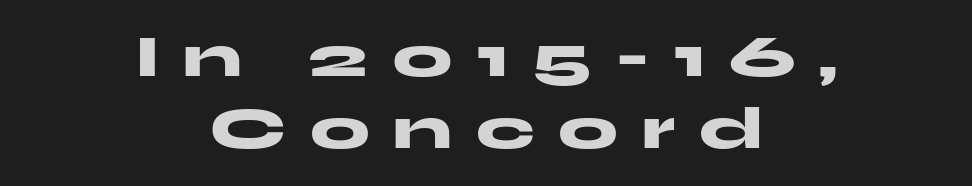
Q: Is the text bold? A: Yes.
Q: Is the text italic (slanted)? A: No, it is upright.
Q: Is the typeface a serif or a sans-serif typeface? A: Sans-serif.
Q: Is the text underlined? A: No.
Q: How is the paragraph aligned? A: Centered.
Q: Is the spacing between letters normal or unusually wide? A: Unusually wide.
Q: Width (condensed, normal, or wide)? A: Wide.
Q: Stroke contrast? A: Medium.
Q: x-height? A: Medium.
Q: Monospaced? A: No.
